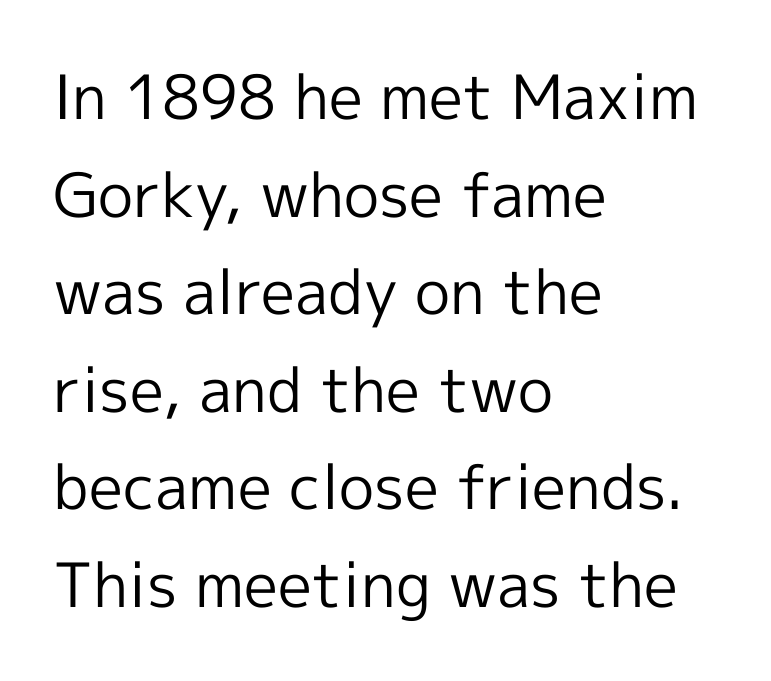
Q: Is the text bold? A: No.
Q: Is the text italic (slanted)? A: No, it is upright.
Q: Is the typeface a serif or a sans-serif typeface? A: Sans-serif.
Q: Is the text underlined? A: No.
Q: How is the paragraph aligned? A: Left-aligned.
Q: Is the spacing between letters normal or unusually wide? A: Normal.
Q: Is the spacing between lines tight, normal or loose? A: Normal.
Q: Width (condensed, normal, or wide)? A: Normal.
Q: x-height? A: Medium.
Q: Monospaced? A: No.
